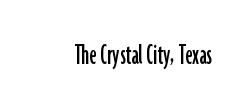
Note the varied advance widths — an 'i' is clearly narrower than an 'm'. Clear beneath every line of the passage. These lines keep a tight, regular rhythm from letter to letter. This is roman type, the default non-slanted kind.
